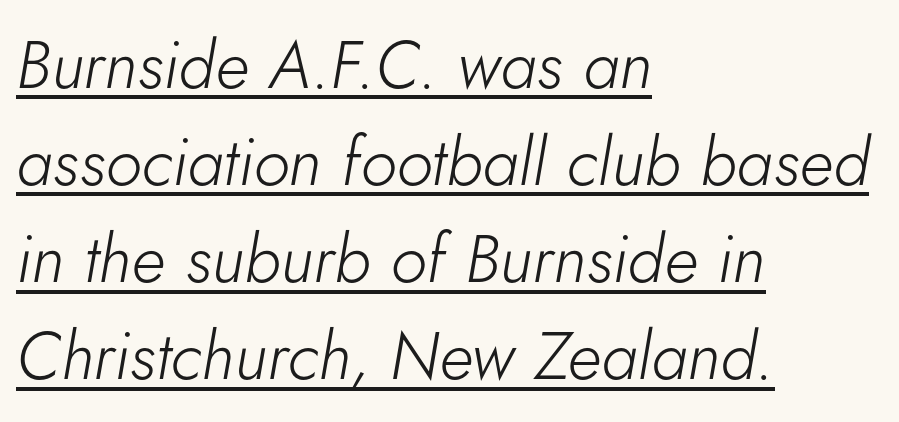
{"italic": "yes", "lean": "right", "slant_degrees": 5, "bold": "no", "weight": "light", "width": "normal", "stroke_contrast": "low", "x_height": "small", "monospaced": "no", "underline": "yes", "align": "left", "line_spacing": "normal", "line_spacing_ratio": 1.45, "letter_spacing": "normal", "letter_spacing_em": 0.0, "glyph_px": 67}
